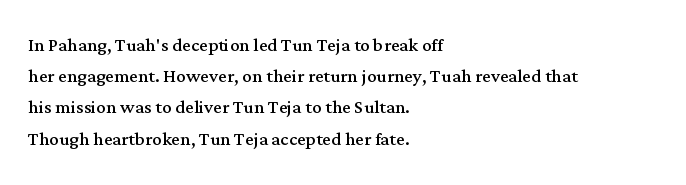
The image shows 24 px text type, upright; set left-aligned, normal line spacing (1.3x), normal letter spacing, not underlined.
